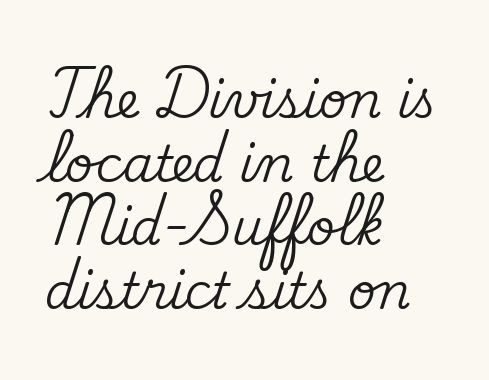
{"width": "normal", "stroke_contrast": "medium", "x_height": "small", "monospaced": "no", "underline": "no", "align": "left", "line_spacing": "normal", "line_spacing_ratio": 1.3, "letter_spacing": "normal", "letter_spacing_em": 0.0, "glyph_px": 49}
